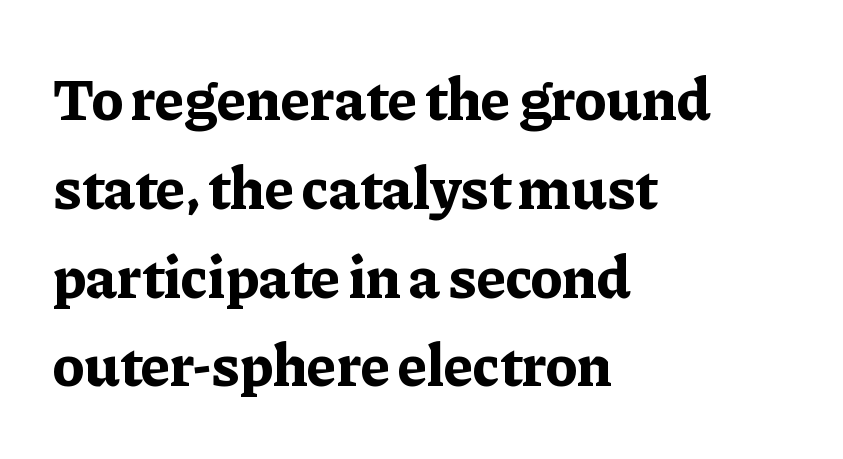
The image shows 60 px bold serif type, upright; set left-aligned, normal line spacing (1.48x), normal letter spacing, not underlined; low stroke contrast and a medium x-height.
